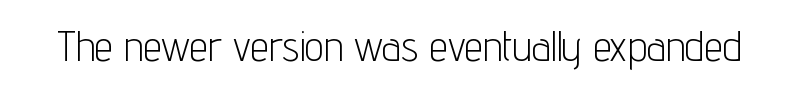
Q: Is the text bold? A: No.
Q: Is the text italic (slanted)? A: No, it is upright.
Q: Is the typeface a serif or a sans-serif typeface? A: Sans-serif.
Q: Is the text underlined? A: No.
Q: Is the spacing between letters normal or unusually wide? A: Normal.
Q: Width (condensed, normal, or wide)? A: Condensed.
Q: Stroke contrast? A: Low.
Q: x-height? A: Medium.
Q: Monospaced? A: No.
